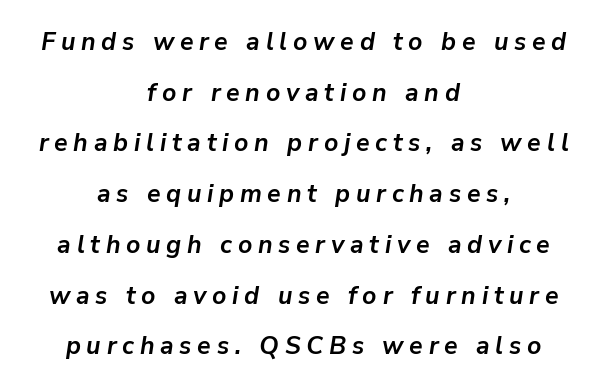
The specimen omits any rule beneath the text block's lines. Reading down the block, each line starts at a different indent, mirrored at its end. Substantial extra tracking has been applied to these lines. You could fit nearly another row in the gap between these rows.
